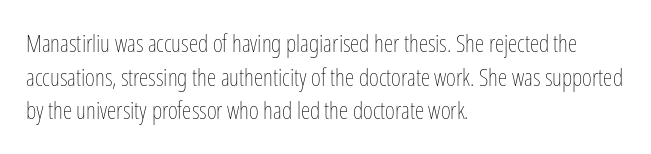
{"italic": "no", "bold": "no", "underline": "no", "align": "left", "line_spacing": "normal", "line_spacing_ratio": 1.4, "letter_spacing": "normal", "letter_spacing_em": 0.0, "glyph_px": 24}
